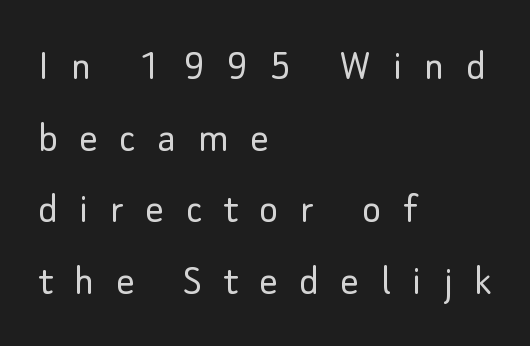
Q: Is the text bold? A: No.
Q: Is the text italic (slanted)? A: No, it is upright.
Q: Is the typeface a serif or a sans-serif typeface? A: Sans-serif.
Q: Is the text underlined? A: No.
Q: How is the paragraph aligned? A: Left-aligned.
Q: Is the spacing between letters normal or unusually wide? A: Unusually wide.
Q: Is the spacing between lines tight, normal or loose? A: Normal.
Q: Width (condensed, normal, or wide)? A: Normal.
Q: Stroke contrast? A: Low.
Q: x-height? A: Small.
Q: Monospaced? A: No.
